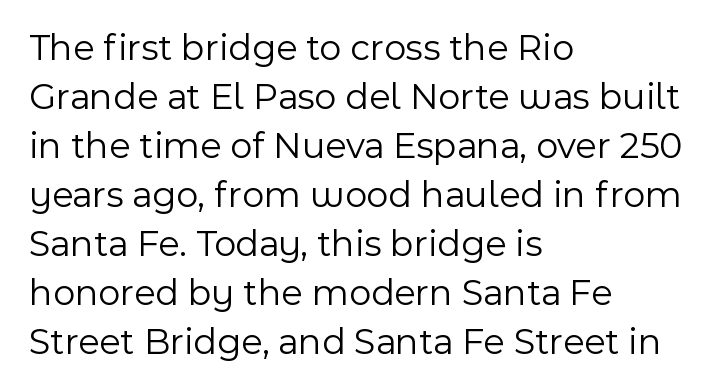
Q: Is the text bold? A: No.
Q: Is the text italic (slanted)? A: No, it is upright.
Q: Is the typeface a serif or a sans-serif typeface? A: Sans-serif.
Q: Is the text underlined? A: No.
Q: How is the paragraph aligned? A: Left-aligned.
Q: Is the spacing between letters normal or unusually wide? A: Normal.
Q: Is the spacing between lines tight, normal or loose? A: Normal.
Q: Width (condensed, normal, or wide)? A: Normal.
Q: x-height? A: Medium.
Q: Monospaced? A: No.
